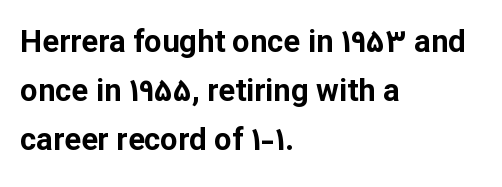
Q: Is the text bold? A: Yes.
Q: Is the text italic (slanted)? A: No, it is upright.
Q: Is the typeface a serif or a sans-serif typeface? A: Sans-serif.
Q: Is the text underlined? A: No.
Q: How is the paragraph aligned? A: Left-aligned.
Q: Is the spacing between letters normal or unusually wide? A: Normal.
Q: Is the spacing between lines tight, normal or loose? A: Normal.
Q: Width (condensed, normal, or wide)? A: Normal.
Q: Stroke contrast? A: Low.
Q: x-height? A: Medium.
Q: Monospaced? A: No.
